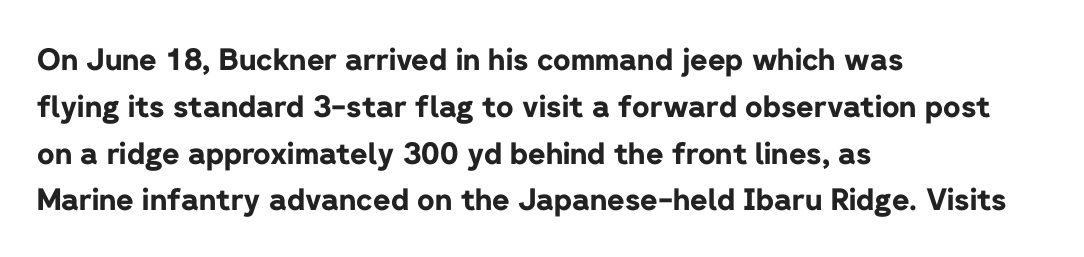
Q: Is the text bold? A: Yes.
Q: Is the text italic (slanted)? A: No, it is upright.
Q: Is the typeface a serif or a sans-serif typeface? A: Sans-serif.
Q: Is the text underlined? A: No.
Q: How is the paragraph aligned? A: Left-aligned.
Q: Is the spacing between letters normal or unusually wide? A: Normal.
Q: Is the spacing between lines tight, normal or loose? A: Normal.
Q: Width (condensed, normal, or wide)? A: Normal.
Q: Stroke contrast? A: Low.
Q: x-height? A: Medium.
Q: Monospaced? A: No.
